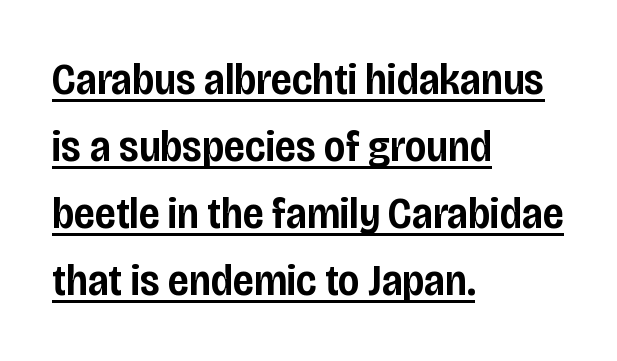
{"serif": "no", "italic": "no", "bold": "semi", "weight": "semibold", "width": "condensed", "stroke_contrast": "low", "x_height": "large", "monospaced": "no", "underline": "yes", "align": "left", "line_spacing": "normal", "line_spacing_ratio": 1.49, "letter_spacing": "normal", "letter_spacing_em": 0.0, "glyph_px": 45}
